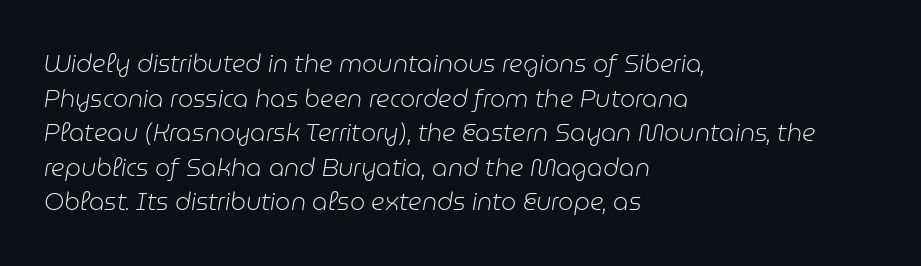
Q: Is the text bold? A: No.
Q: Is the text italic (slanted)? A: Yes, it leans right by about 9 degrees.
Q: Is the text underlined? A: No.
Q: How is the paragraph aligned? A: Left-aligned.
Q: Is the spacing between letters normal or unusually wide? A: Normal.
Q: Is the spacing between lines tight, normal or loose? A: Normal.
